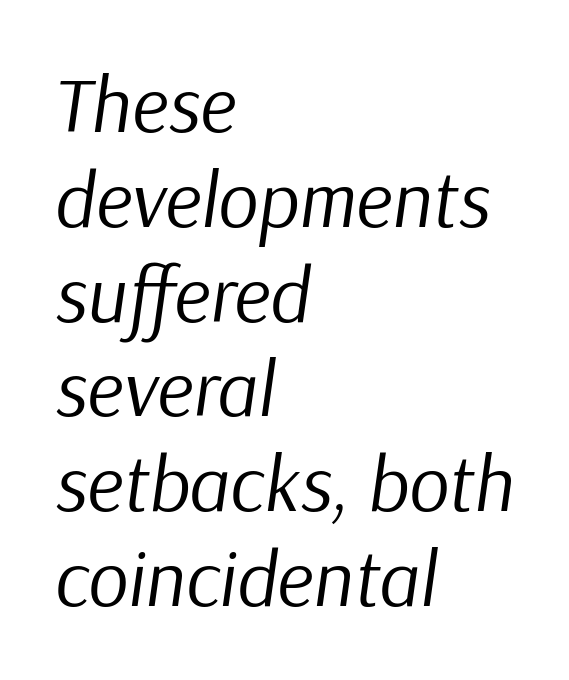
Q: Is the text bold? A: No.
Q: Is the text italic (slanted)? A: Yes, it leans right by about 9 degrees.
Q: Is the text underlined? A: No.
Q: How is the paragraph aligned? A: Left-aligned.
Q: Is the spacing between letters normal or unusually wide? A: Normal.
Q: Width (condensed, normal, or wide)? A: Normal.
Q: Stroke contrast? A: Low.
Q: x-height? A: Medium.
Q: Monospaced? A: No.
